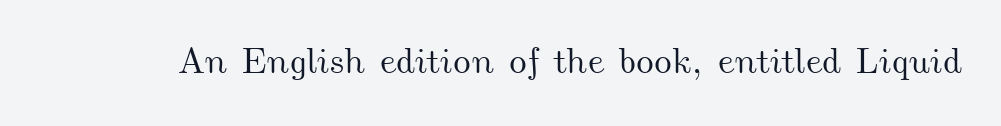
{"width": "wide", "stroke_contrast": "medium", "x_height": "small", "monospaced": "no", "underline": "no", "letter_spacing": "normal", "letter_spacing_em": 0.0, "glyph_px": 36}
